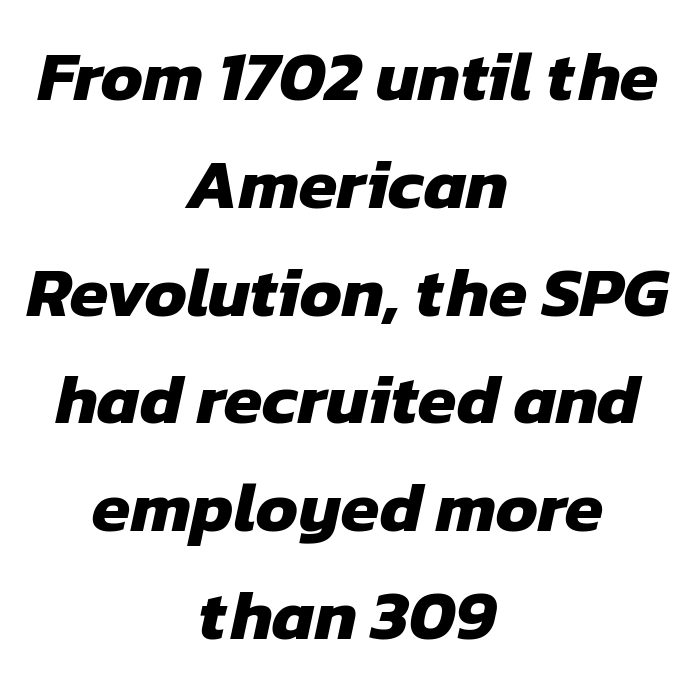
A typesetter would call this leading conventional body-copy spacing. Leftover space on each line is divided equally before and after the words. Does the weight exceed regular? Yes, all the way to bold. The space directly below the letters is spotless. The typeface chosen for these lines omits serifs.
